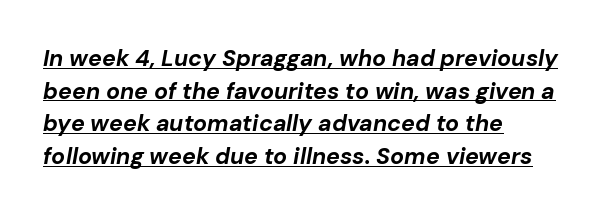
Q: Is the text bold? A: Yes.
Q: Is the text italic (slanted)? A: Yes, it leans right by about 10 degrees.
Q: Is the text underlined? A: Yes.
Q: How is the paragraph aligned? A: Left-aligned.
Q: Is the spacing between letters normal or unusually wide? A: Normal.
Q: Is the spacing between lines tight, normal or loose? A: Normal.
